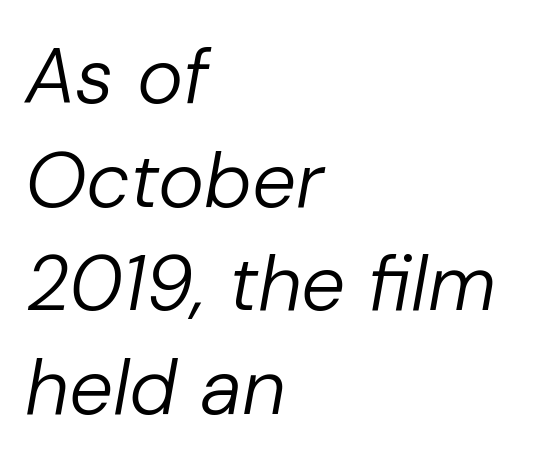
Q: Is the text bold? A: No.
Q: Is the text italic (slanted)? A: Yes, it leans right by about 10 degrees.
Q: Is the text underlined? A: No.
Q: How is the paragraph aligned? A: Left-aligned.
Q: Is the spacing between letters normal or unusually wide? A: Normal.
Q: Is the spacing between lines tight, normal or loose? A: Normal.
Q: Width (condensed, normal, or wide)? A: Normal.
Q: Stroke contrast? A: Low.
Q: x-height? A: Medium.
Q: Monospaced? A: No.
